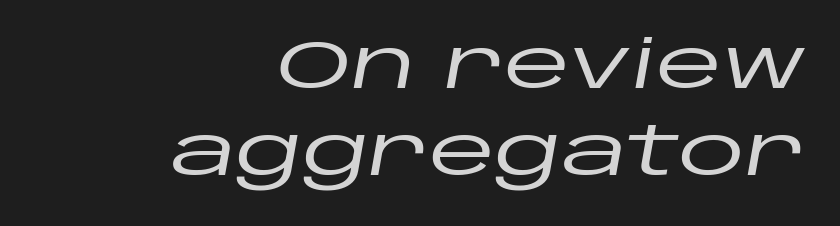
In terms of posture, this sample is oblique. The string is rendered with underlining switched off. Students, note that the glyphs here touch the page at normal intervals. Leading: standard. You could not count columns in this text — the font is proportionally spaced.
